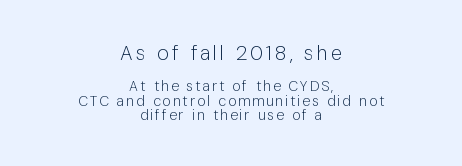
Nothing heavy about these letters — not bold at all. Summary of vertical rhythm: compact, with narrow interline spacing. The glyphs are unaccompanied by any horizontal stroke below them. This is the regular roman posture of the typeface. The emphasis by scale lands on block number one, above.
